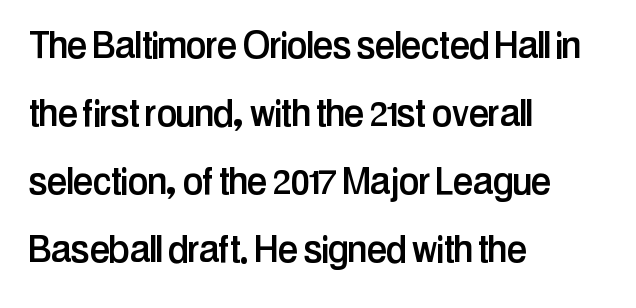
Q: Is the text italic (slanted)? A: No, it is upright.
Q: Is the typeface a serif or a sans-serif typeface? A: Sans-serif.
Q: Is the text underlined? A: No.
Q: How is the paragraph aligned? A: Left-aligned.
Q: Is the spacing between letters normal or unusually wide? A: Normal.
Q: Is the spacing between lines tight, normal or loose? A: Normal.
Q: Width (condensed, normal, or wide)? A: Condensed.
Q: Stroke contrast? A: Low.
Q: x-height? A: Medium.
Q: Monospaced? A: No.
